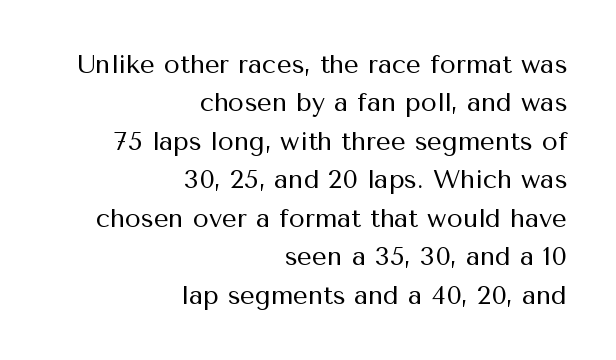
{"italic": "no", "bold": "no", "underline": "no", "align": "right", "line_spacing": "normal", "line_spacing_ratio": 1.48, "letter_spacing": "normal", "letter_spacing_em": 0.0, "glyph_px": 26}
